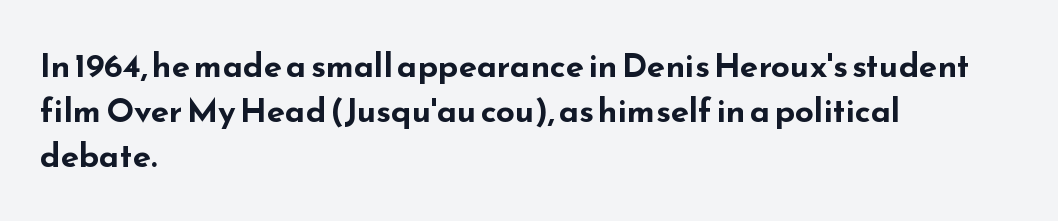
{"serif": "no", "italic": "no", "bold": "yes", "weight": "bold", "width": "wide", "stroke_contrast": "low", "x_height": "small", "monospaced": "no", "underline": "no", "align": "left", "line_spacing": "normal", "line_spacing_ratio": 1.36, "letter_spacing": "normal", "letter_spacing_em": 0.0, "glyph_px": 33}
